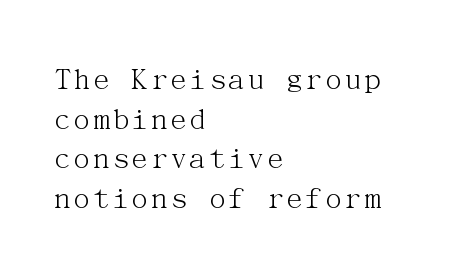
Q: Is the text bold? A: No.
Q: Is the text italic (slanted)? A: No, it is upright.
Q: Is the typeface a serif or a sans-serif typeface? A: Serif.
Q: Is the text underlined? A: No.
Q: How is the paragraph aligned? A: Left-aligned.
Q: Is the spacing between letters normal or unusually wide? A: Normal.
Q: Width (condensed, normal, or wide)? A: Normal.
Q: Stroke contrast? A: Medium.
Q: x-height? A: Medium.
